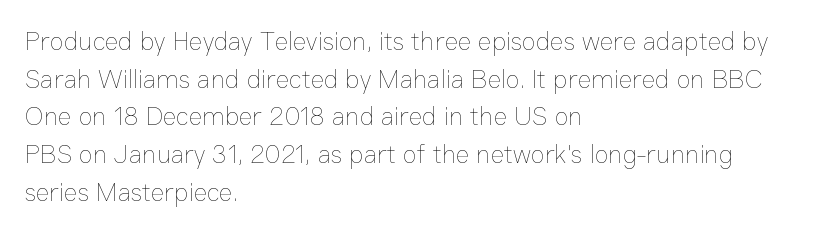
Q: Is the text bold? A: No.
Q: Is the text italic (slanted)? A: No, it is upright.
Q: Is the text underlined? A: No.
Q: How is the paragraph aligned? A: Left-aligned.
Q: Is the spacing between letters normal or unusually wide? A: Normal.
Q: Is the spacing between lines tight, normal or loose? A: Normal.
